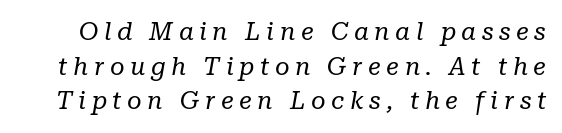
Q: Is the text bold? A: No.
Q: Is the text italic (slanted)? A: Yes, it leans right by about 10 degrees.
Q: Is the text underlined? A: No.
Q: Is the spacing between letters normal or unusually wide? A: Unusually wide.
Q: Is the spacing between lines tight, normal or loose? A: Normal.
